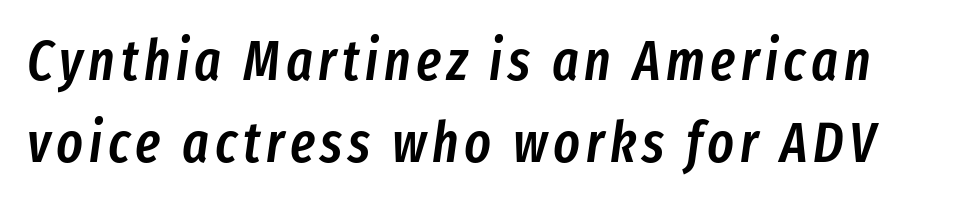
Descenders are the only things crossing below the line. Normally led — the rows are evenly, conventionally spaced. The text carries the slant typical of an italic or oblique font. A typesetter would call this proportional, since set widths differ per character. The rendering uses a semibold face; strokes are thickened but not to full bold.
